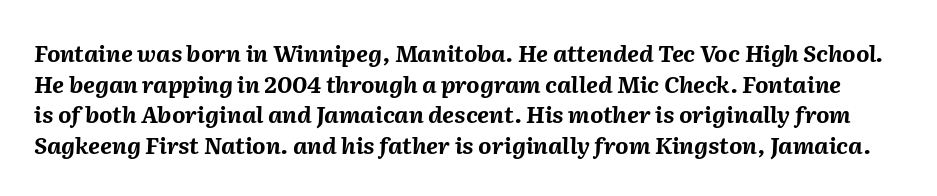
The lettering tilts uniformly, giving the passage an italic look. The letterforms sit shoulder to shoulder at normal distance. The leading is moderate, giving the passage an even texture. How heavy is the stroke? Heavy — this is a bold.
